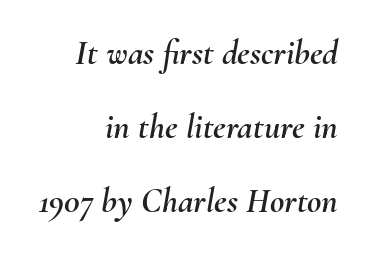
Students, note that the glyphs here touch the page at normal intervals. The passage shown is typed in a proportional face where columns would drift. Compared with a flush-left layout, this one pins lines to the opposite, right side. Italic: yes, the glyphs are oblique.
